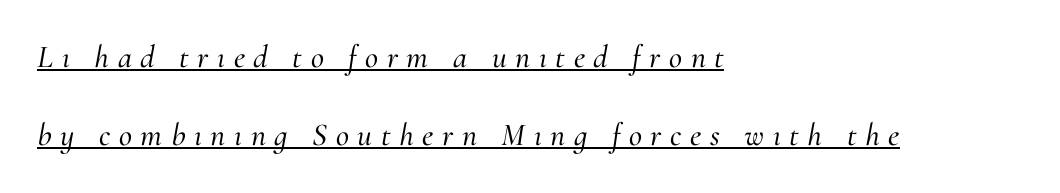
This sample has the flowing, uneven cadence of proportional lettering. The glyphs look as if they've been sheared to an angle. The rendering uses a large line-height, opening up the rows. Font category for this specimen: serif.
